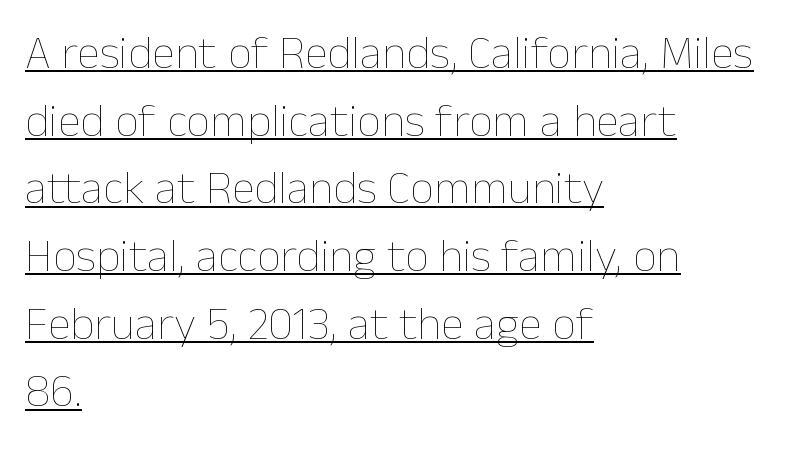
Q: Is the text bold? A: No.
Q: Is the text italic (slanted)? A: No, it is upright.
Q: Is the text underlined? A: Yes.
Q: How is the paragraph aligned? A: Left-aligned.
Q: Is the spacing between letters normal or unusually wide? A: Normal.
Q: Is the spacing between lines tight, normal or loose? A: Normal.
Q: Width (condensed, normal, or wide)? A: Normal.
Q: Stroke contrast? A: Low.
Q: x-height? A: Medium.
Q: Monospaced? A: No.
